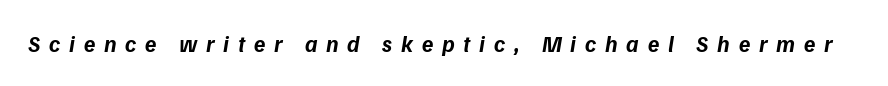
Look at the stroke-to-counter ratio: heavy, a bold. Display-style spreading of the glyphs; the letterfit is very open. Does the lettering tilt? It does — this is italic. Rule under the text: the space is simply empty.
